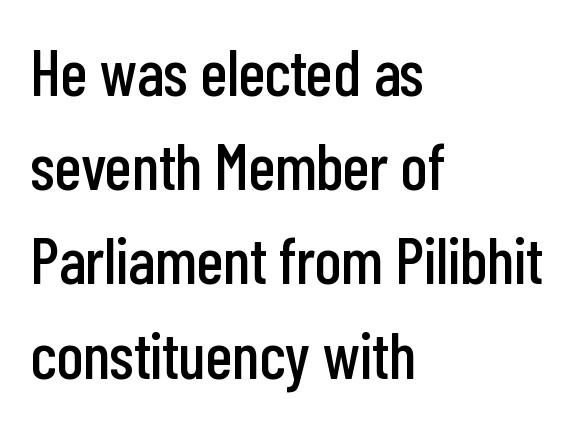
The image shows 65 px condensed sans-serif type, upright; set left-aligned, normal line spacing (1.45x), normal letter spacing, not underlined; low stroke contrast and a medium x-height.
